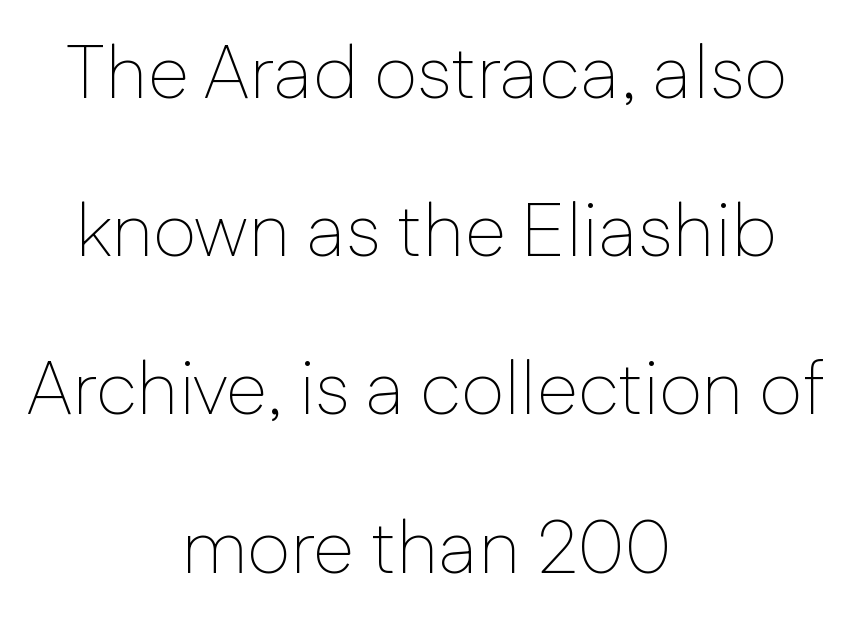
Q: Is the text bold? A: No.
Q: Is the text italic (slanted)? A: No, it is upright.
Q: Is the typeface a serif or a sans-serif typeface? A: Sans-serif.
Q: Is the text underlined? A: No.
Q: How is the paragraph aligned? A: Centered.
Q: Is the spacing between letters normal or unusually wide? A: Normal.
Q: Is the spacing between lines tight, normal or loose? A: Loose.
Q: Width (condensed, normal, or wide)? A: Normal.
Q: Stroke contrast? A: Low.
Q: x-height? A: Medium.
Q: Monospaced? A: No.
